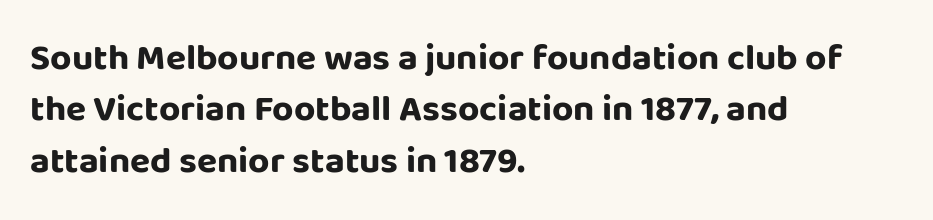
Q: Is the text bold? A: Yes.
Q: Is the text italic (slanted)? A: No, it is upright.
Q: Is the typeface a serif or a sans-serif typeface? A: Sans-serif.
Q: Is the text underlined? A: No.
Q: How is the paragraph aligned? A: Left-aligned.
Q: Is the spacing between letters normal or unusually wide? A: Normal.
Q: Is the spacing between lines tight, normal or loose? A: Normal.
Q: Width (condensed, normal, or wide)? A: Normal.
Q: Stroke contrast? A: Low.
Q: x-height? A: Large.
Q: Monospaced? A: No.
